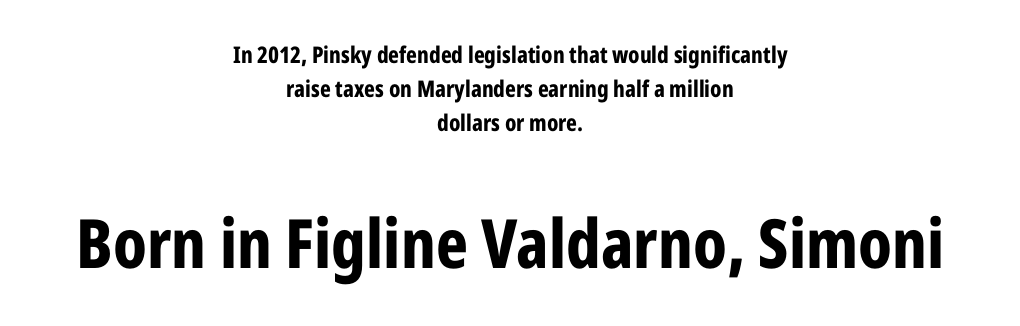
The image shows 68 px bold, condensed sans-serif type, upright; set centered, normal line spacing (1.48x), normal letter spacing, not underlined; the second (bottom) block is 2.96x larger; low stroke contrast and a medium x-height.
